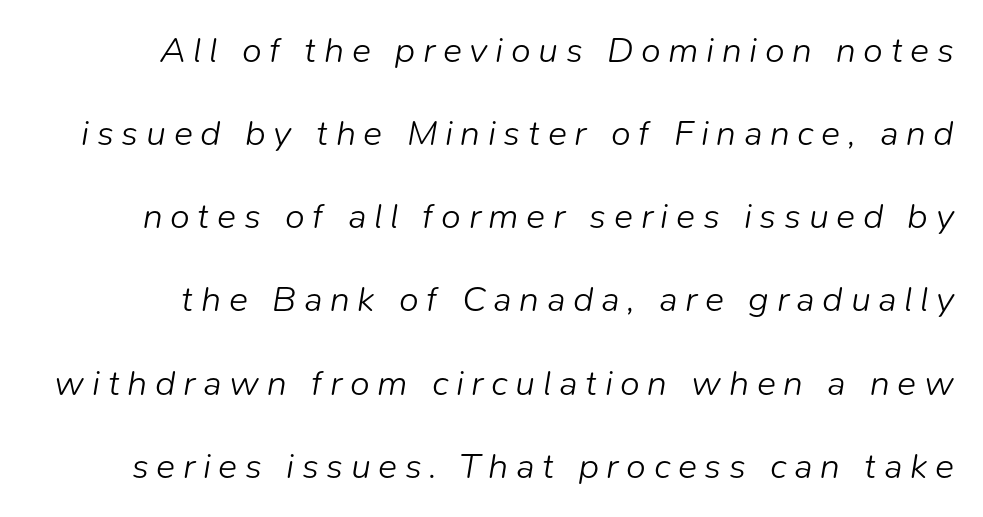
The image shows 36 px light type, italic (leaning right); set loose line spacing (2.31x), unusually wide letter spacing (+0.21 em), not underlined; low stroke contrast and a medium x-height.
